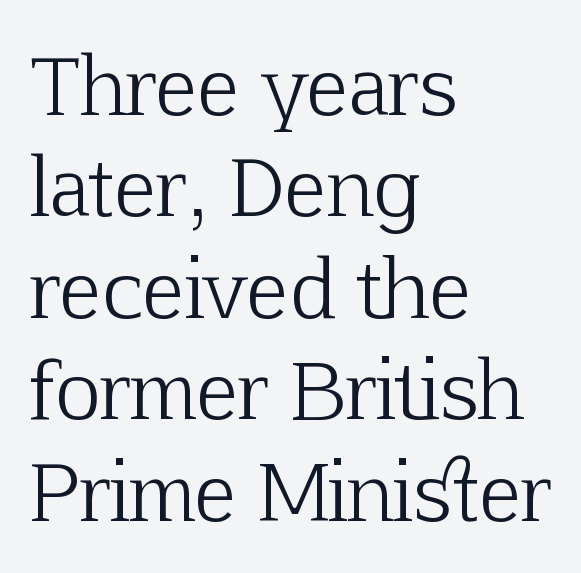
The image shows 78 px light serif type, upright; set left-aligned, normal line spacing (1.3x), normal letter spacing, not underlined; low stroke contrast and a medium x-height.
